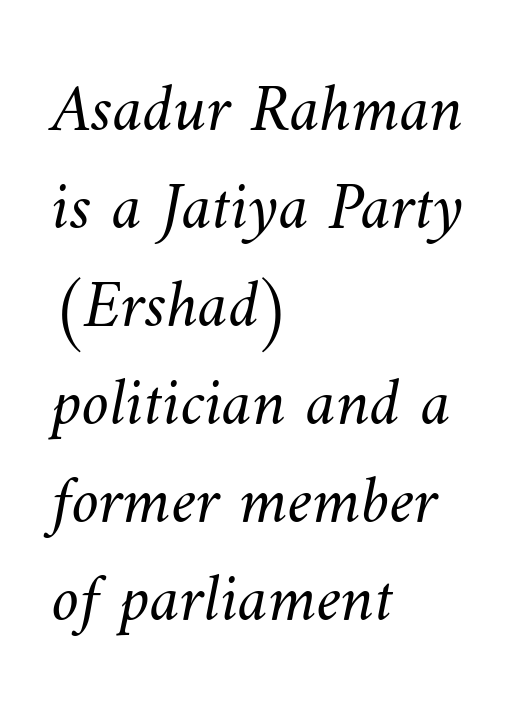
{"bold": "no", "weight": "light", "width": "normal", "stroke_contrast": "medium", "x_height": "small", "monospaced": "no", "underline": "no", "align": "left", "line_spacing": "normal", "line_spacing_ratio": 1.42, "letter_spacing": "normal", "letter_spacing_em": 0.0, "glyph_px": 69}
